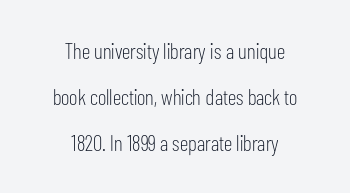
{"italic": "no", "bold": "no", "underline": "no", "align": "center", "line_spacing": "loose", "line_spacing_ratio": 2.08, "letter_spacing": "normal", "letter_spacing_em": 0.0, "glyph_px": 22}
